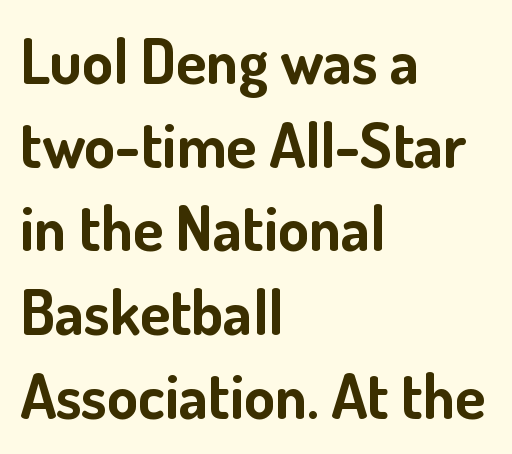
Caption: bold face, heavy strokes. The rendering uses natural spacing where letterforms have individual widths. Successive baselines arrive at the customary interval. Check where the strokes stop: nothing finishes them off — pure sans. Does extra space separate the letters? No, they use regular spacing. The passage shown is not underscored anywhere.
